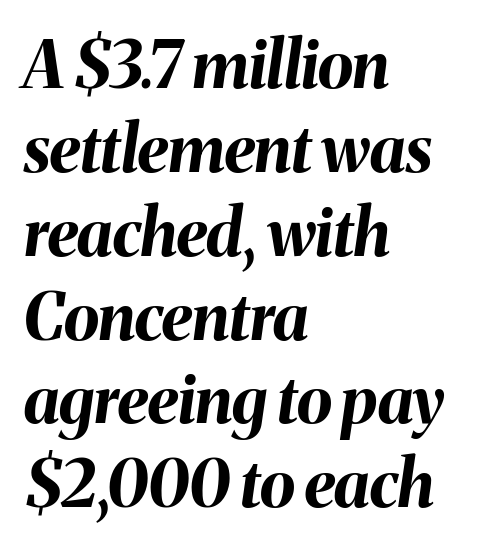
{"italic": "yes", "lean": "right", "slant_degrees": 8, "bold": "yes", "weight": "bold", "width": "normal", "stroke_contrast": "medium", "x_height": "medium", "monospaced": "no", "underline": "no", "align": "left", "line_spacing": "normal", "line_spacing_ratio": 1.29, "letter_spacing": "normal", "letter_spacing_em": 0.0, "glyph_px": 65}
